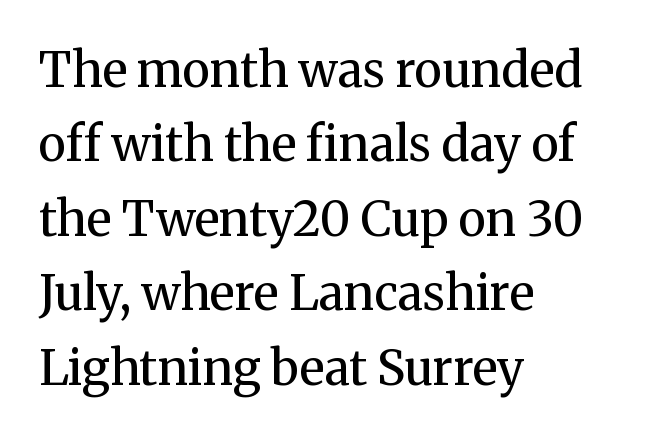
The image shows 48 px regular-weight serif type, upright; set left-aligned, normal line spacing (1.55x), normal letter spacing, not underlined; medium stroke contrast and a medium x-height.
